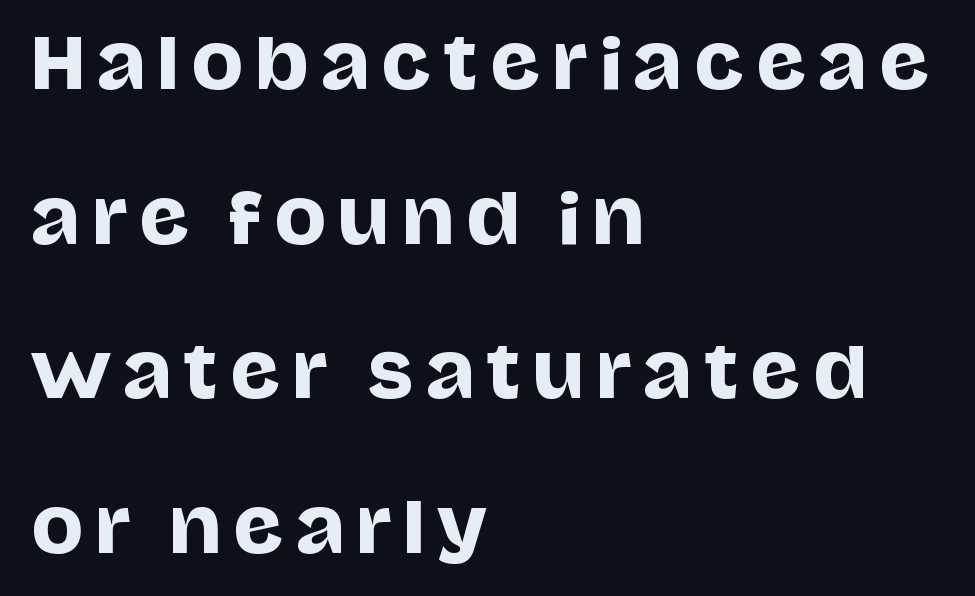
The image shows 69 px sans-serif type, upright; set left-aligned, loose line spacing (2.24x), not underlined; low stroke contrast and a large x-height.
